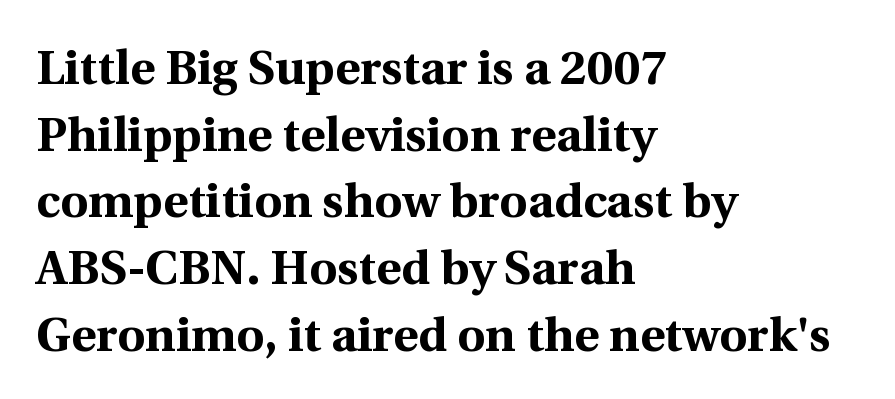
Q: Is the text bold? A: Yes.
Q: Is the text italic (slanted)? A: No, it is upright.
Q: Is the typeface a serif or a sans-serif typeface? A: Serif.
Q: Is the text underlined? A: No.
Q: How is the paragraph aligned? A: Left-aligned.
Q: Is the spacing between letters normal or unusually wide? A: Normal.
Q: Is the spacing between lines tight, normal or loose? A: Normal.
Q: Width (condensed, normal, or wide)? A: Normal.
Q: x-height? A: Medium.
Q: Monospaced? A: No.
